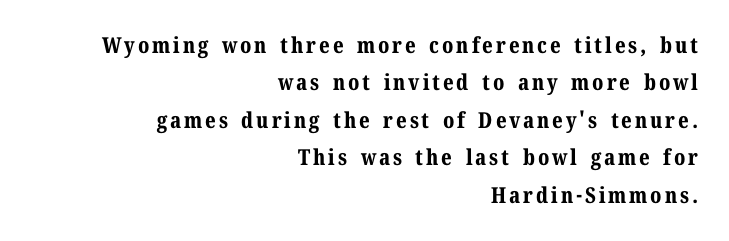
The image shows 22 px bold type, upright; set right-aligned, normal line spacing (1.7x), not underlined.
